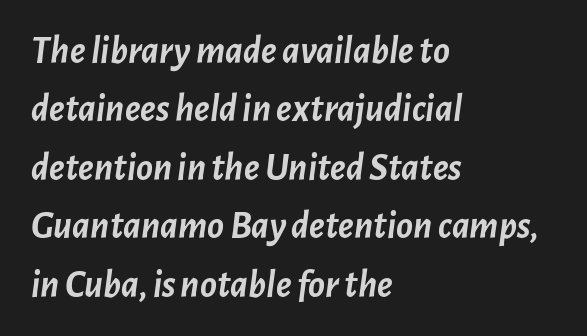
{"italic": "yes", "lean": "right", "slant_degrees": 7, "bold": "yes", "weight": "semibold", "width": "normal", "stroke_contrast": "low", "x_height": "medium", "monospaced": "no", "underline": "no", "align": "left", "line_spacing": "normal", "line_spacing_ratio": 1.5, "letter_spacing": "normal", "letter_spacing_em": 0.0, "glyph_px": 39}
